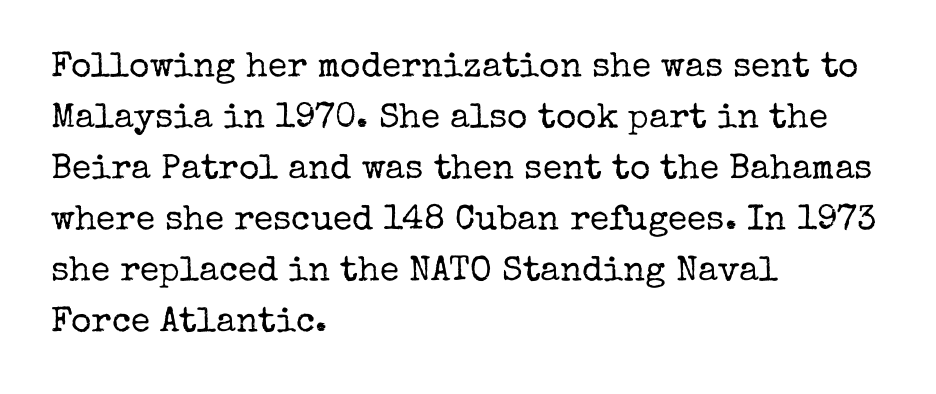
Nobody touched the tracking dial on this one. The lines sit at an ordinary, default distance from one another. Font category for this specimen: serif. Is there any slant? The stems are plumb. Beneath every word, the page is bare.
